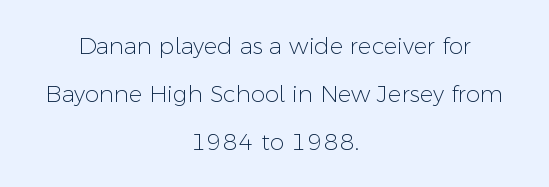
Q: Is the text bold? A: No.
Q: Is the text italic (slanted)? A: No, it is upright.
Q: Is the text underlined? A: No.
Q: How is the paragraph aligned? A: Centered.
Q: Is the spacing between letters normal or unusually wide? A: Normal.
Q: Is the spacing between lines tight, normal or loose? A: Loose.
